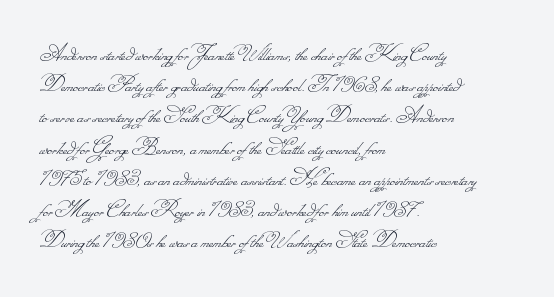
The image shows 24 px text type; set left-aligned, normal line spacing (1.3x), normal letter spacing, not underlined.
